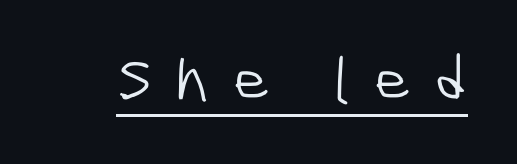
Q: Is the text bold? A: No.
Q: Is the typeface a serif or a sans-serif typeface? A: Sans-serif.
Q: Is the text underlined? A: Yes.
Q: Is the spacing between letters normal or unusually wide? A: Unusually wide.
Q: Width (condensed, normal, or wide)? A: Condensed.
Q: Stroke contrast? A: Low.
Q: x-height? A: Medium.
Q: Monospaced? A: No.
